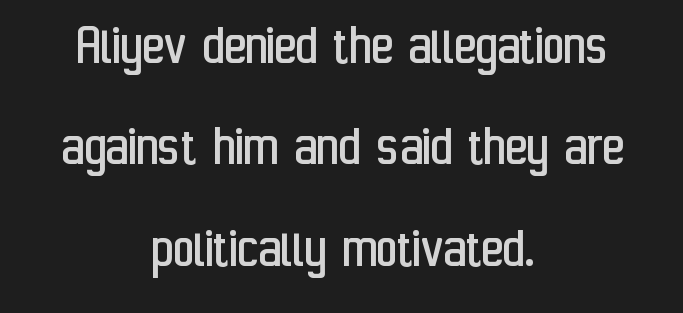
The image shows 59 px regular-weight, condensed sans-serif type, upright; set centered, line spacing 1.72x, normal letter spacing, not underlined; low stroke contrast and a medium x-height.
